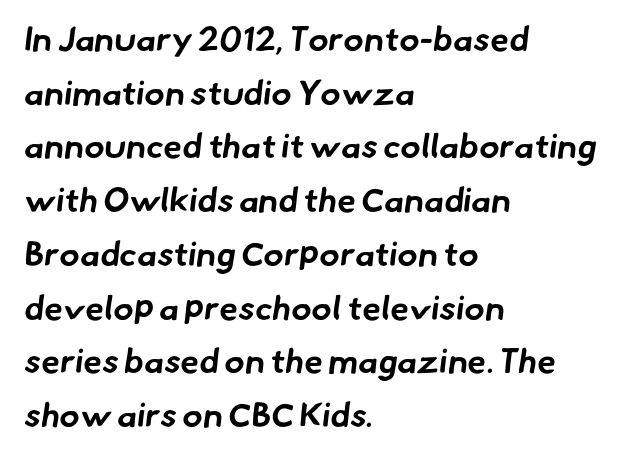
Q: Is the text bold? A: Yes.
Q: Is the typeface a serif or a sans-serif typeface? A: Sans-serif.
Q: Is the text underlined? A: No.
Q: How is the paragraph aligned? A: Left-aligned.
Q: Is the spacing between letters normal or unusually wide? A: Normal.
Q: Is the spacing between lines tight, normal or loose? A: Normal.
Q: Width (condensed, normal, or wide)? A: Normal.
Q: Stroke contrast? A: Low.
Q: x-height? A: Small.
Q: Monospaced? A: No.
